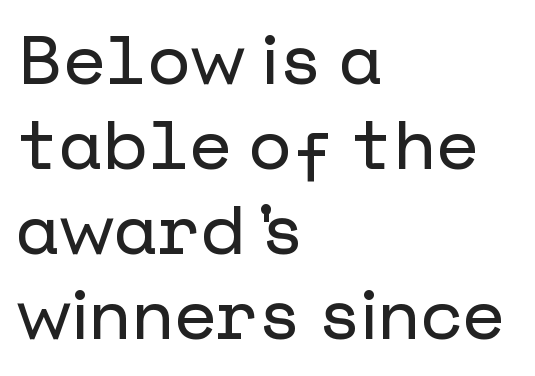
Q: Is the text italic (slanted)? A: No, it is upright.
Q: Is the typeface a serif or a sans-serif typeface? A: Sans-serif.
Q: Is the text underlined? A: No.
Q: How is the paragraph aligned? A: Left-aligned.
Q: Is the spacing between letters normal or unusually wide? A: Normal.
Q: Width (condensed, normal, or wide)? A: Normal.
Q: Stroke contrast? A: Low.
Q: x-height? A: Medium.
